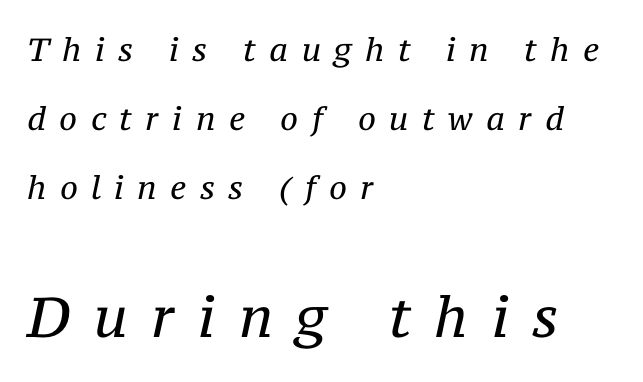
Q: Is the text bold? A: No.
Q: Is the text italic (slanted)? A: Yes, it leans right by about 12 degrees.
Q: Is the typeface a serif or a sans-serif typeface? A: Serif.
Q: Is the text underlined? A: No.
Q: How is the paragraph aligned? A: Left-aligned.
Q: Is the spacing between letters normal or unusually wide? A: Unusually wide.
Q: Is the spacing between lines tight, normal or loose? A: Loose.
Q: Which block of text is set in a larger size, the first (top) or the second (bottom)? A: The second (bottom) one.
Q: Width (condensed, normal, or wide)? A: Normal.
Q: Stroke contrast? A: Medium.
Q: x-height? A: Medium.
Q: Monospaced? A: No.
